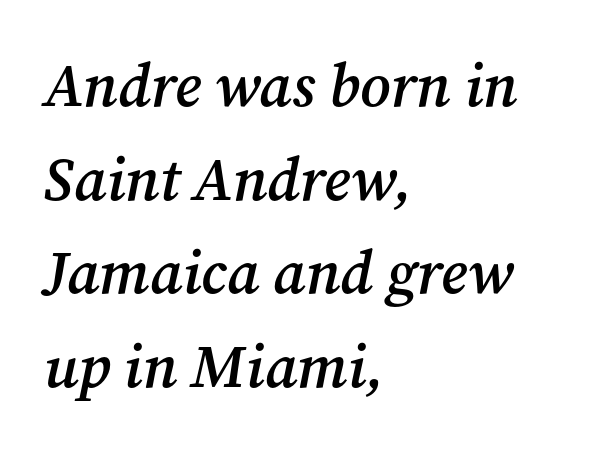
The typesetter chose a ragged-right arrangement here. The axis of the letterforms is tilted away from vertical. Type style note: has serifs. Between one letter and the next there's only the usual sliver of space. Check under the words: just untouched page. Regular leading.
